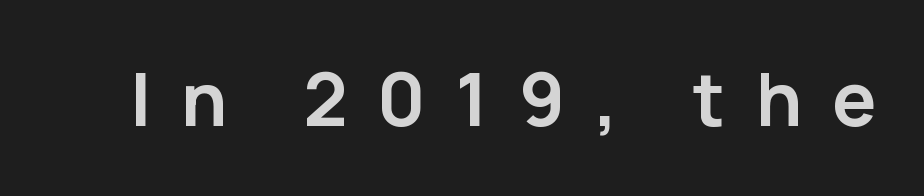
{"serif": "no", "italic": "no", "bold": "yes", "weight": "semibold", "width": "normal", "stroke_contrast": "low", "x_height": "medium", "monospaced": "no", "underline": "no", "letter_spacing": "wide", "letter_spacing_em": 0.41, "glyph_px": 74}
